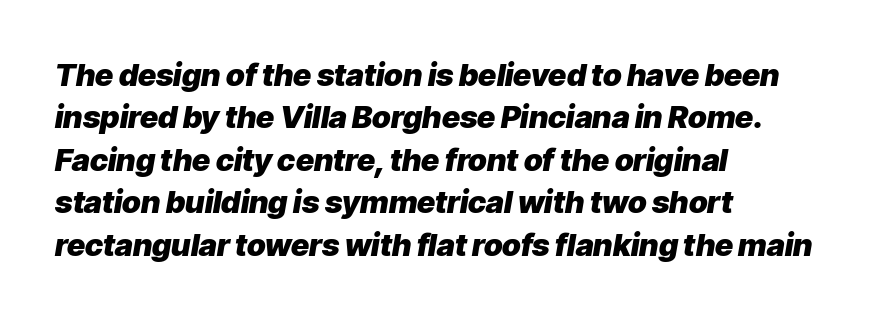
The image shows 31 px heavy type, italic (leaning right); set left-aligned, normal line spacing (1.37x), normal letter spacing, not underlined; low stroke contrast and a medium x-height.
